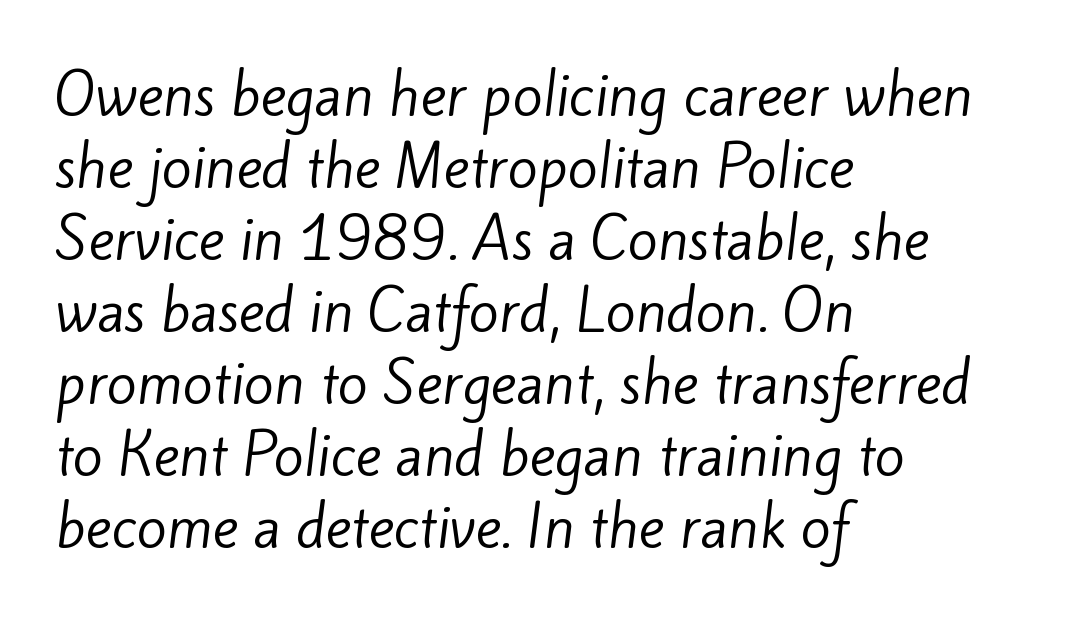
I'd call this a sans setting — the letters go barefoot. You could call the tracking neutral — neither tight nor loose. These lines sit exactly where default settings would place them. Letters have the restrained weight of plain body copy at most. Each line starts at the same left margin while the right side varies. Looks like regular typesetting: each glyph gets only the width it needs.
